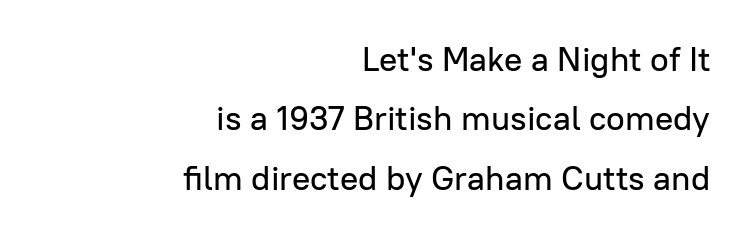
Each letter keeps its own natural width here, so spacing adapts to shape. The area under the type is left untouched. Posture: straight, roman, zero tilt. Leftover space on each line is placed entirely before the opening word.
